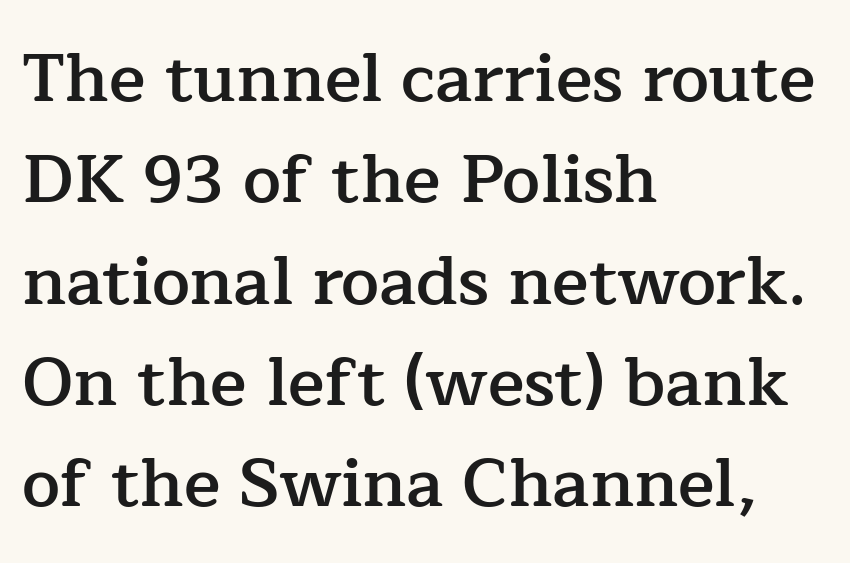
The image shows 68 px semibold serif type, upright; set left-aligned, normal line spacing (1.49x), normal letter spacing, not underlined; low stroke contrast and a medium x-height.
